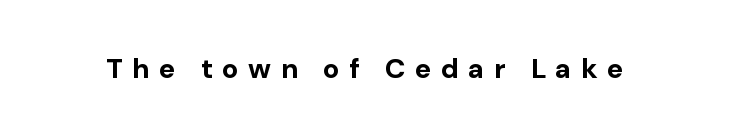
I'd describe the lettering as bold — thick and assertive. No feet cap the strokes, marking this as sans-serif type. Does extra space separate the letters? Yes, quite a lot of it. Lines of text with bare space underneath. Posture: vertical.
